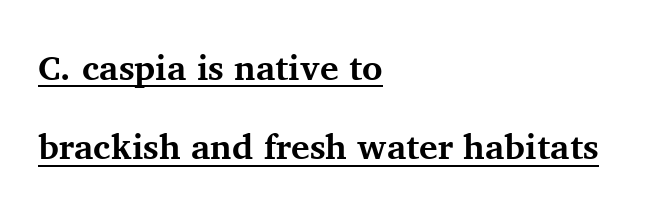
Do the letters lean? They stand straight. The text block is weighted toward the left margin, trailing off unevenly rightward. The sample's only ornament is a line tracing under the words. A great deal of white space separates one row of letters from the next. A typesetter would call this proportional, since set widths differ per character. The letters are bold, with thick, heavy strokes.
